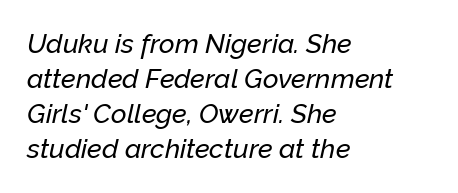
Q: Is the text italic (slanted)? A: Yes, it leans right by about 12 degrees.
Q: Is the text underlined? A: No.
Q: How is the paragraph aligned? A: Left-aligned.
Q: Is the spacing between letters normal or unusually wide? A: Normal.
Q: Is the spacing between lines tight, normal or loose? A: Normal.
